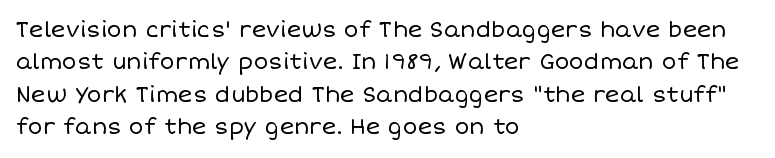
Q: Is the text bold? A: No.
Q: Is the text italic (slanted)? A: No, it is upright.
Q: Is the text underlined? A: No.
Q: How is the paragraph aligned? A: Left-aligned.
Q: Is the spacing between letters normal or unusually wide? A: Normal.
Q: Is the spacing between lines tight, normal or loose? A: Normal.
